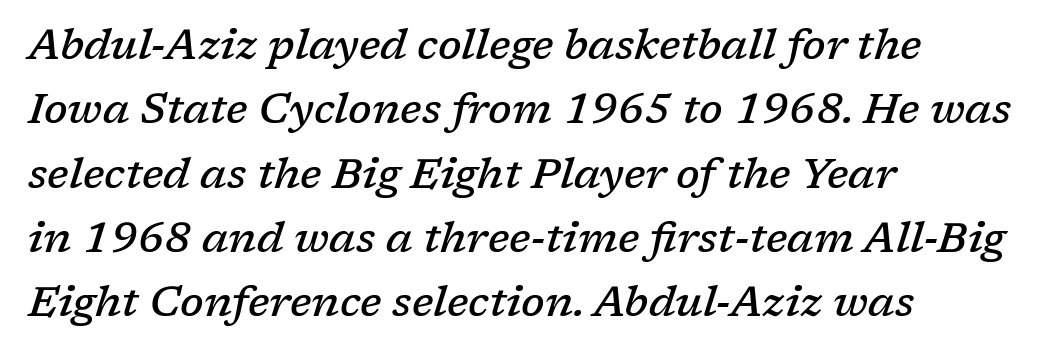
{"serif": "yes", "italic": "yes", "lean": "right", "slant_degrees": 17, "bold": "semi", "weight": "semibold", "width": "normal", "stroke_contrast": "low", "x_height": "medium", "monospaced": "no", "underline": "no", "align": "left", "line_spacing": "normal", "line_spacing_ratio": 1.53, "letter_spacing": "normal", "letter_spacing_em": 0.0, "glyph_px": 42}
